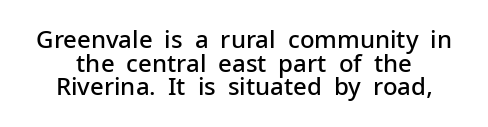
{"italic": "no", "bold": "semi", "underline": "no", "line_spacing": "tight", "line_spacing_ratio": 0.98, "letter_spacing": "normal", "letter_spacing_em": 0.0, "glyph_px": 24}
